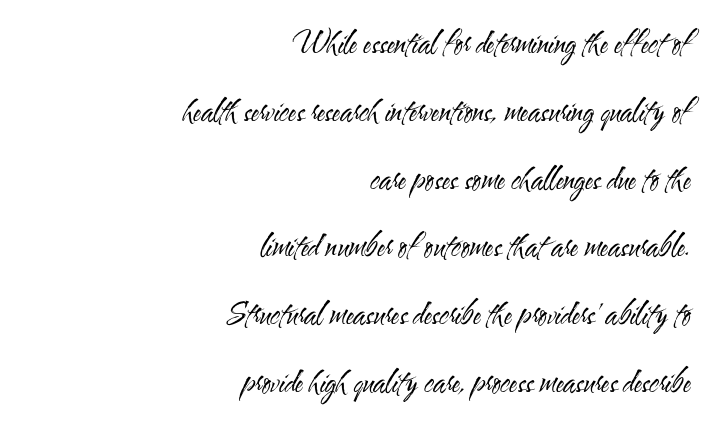
Q: Is the text bold? A: No.
Q: Is the text italic (slanted)? A: Yes.
Q: Is the typeface a serif or a sans-serif typeface? A: Sans-serif.
Q: Is the text underlined? A: No.
Q: How is the paragraph aligned? A: Right-aligned.
Q: Is the spacing between letters normal or unusually wide? A: Normal.
Q: Is the spacing between lines tight, normal or loose? A: Loose.
Q: Width (condensed, normal, or wide)? A: Condensed.
Q: Stroke contrast? A: Medium.
Q: x-height? A: Small.
Q: Monospaced? A: No.
